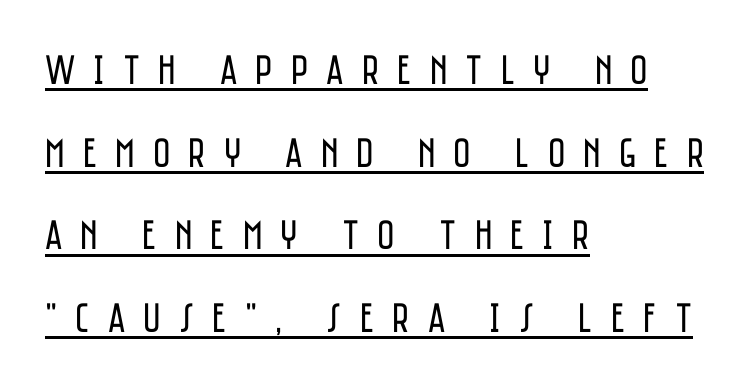
The letters look calm and open, with moderate or lighter stems. Here the designer chose a conventional face with non-uniform glyph widths. Check where the strokes stop: nothing finishes them off — pure sans. The gaps between neighbouring characters are conspicuously large.
